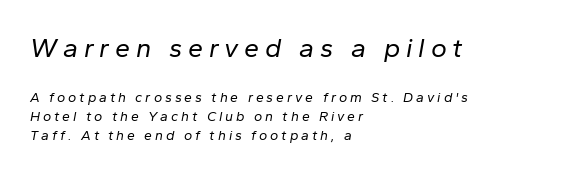
Q: Is the text bold? A: No.
Q: Is the text italic (slanted)? A: Yes, it leans right by about 10 degrees.
Q: Is the text underlined? A: No.
Q: How is the paragraph aligned? A: Left-aligned.
Q: Is the spacing between letters normal or unusually wide? A: Unusually wide.
Q: Is the spacing between lines tight, normal or loose? A: Normal.
Q: Which block of text is set in a larger size, the first (top) or the second (bottom)? A: The first (top) one.
